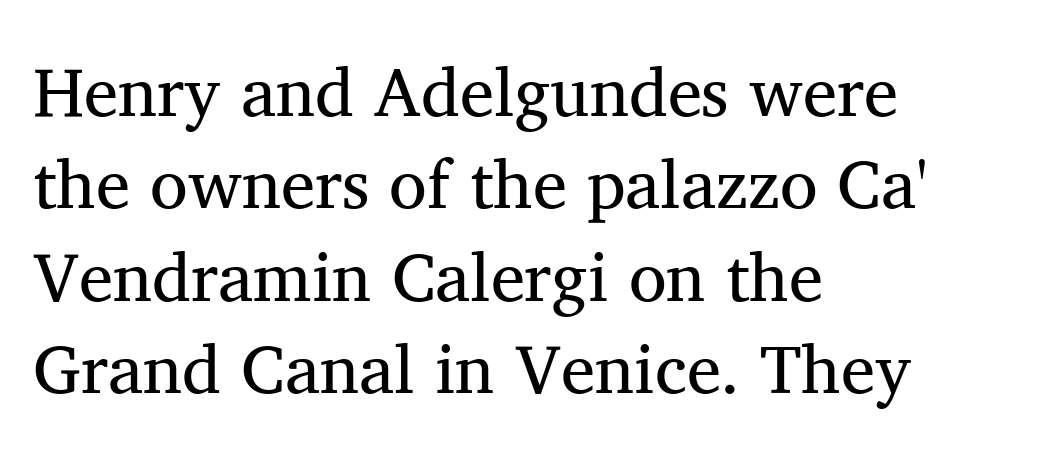
{"serif": "yes", "italic": "no", "bold": "no", "weight": "regular", "width": "normal", "stroke_contrast": "medium", "x_height": "medium", "monospaced": "no", "underline": "no", "align": "left", "line_spacing": "normal", "line_spacing_ratio": 1.34, "letter_spacing": "normal", "letter_spacing_em": 0.0, "glyph_px": 69}
